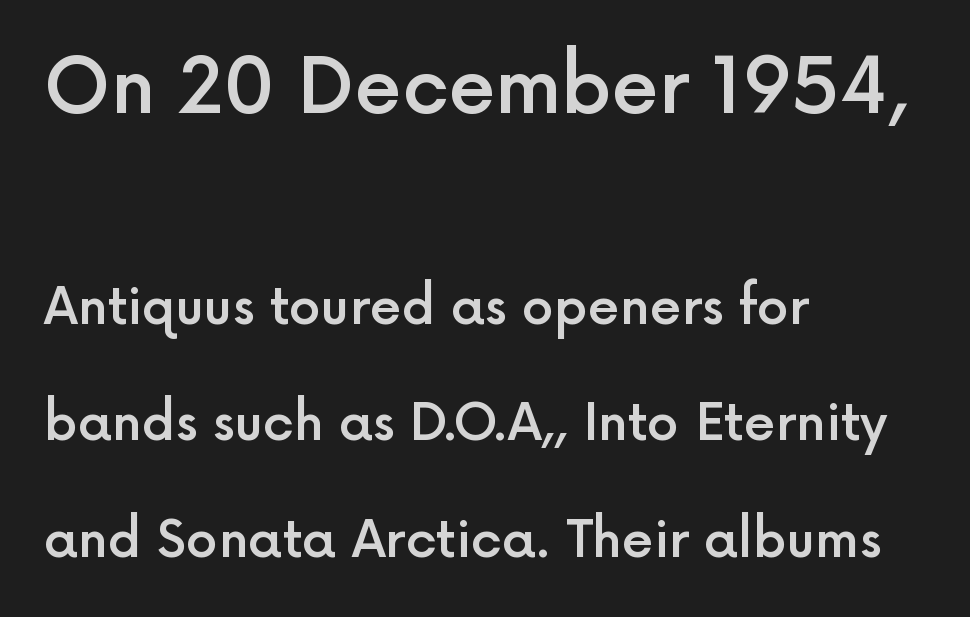
The image shows 76 px semibold sans-serif type, upright; set left-aligned, loose line spacing (2.28x), normal letter spacing, not underlined; the first (top) block is 1.49x larger; a medium x-height.
